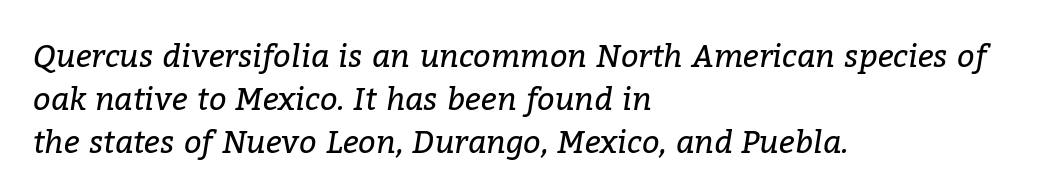
The image shows 31 px regular-weight serif type, italic (leaning right); set left-aligned, normal line spacing (1.38x), normal letter spacing, not underlined; low stroke contrast and a medium x-height.
